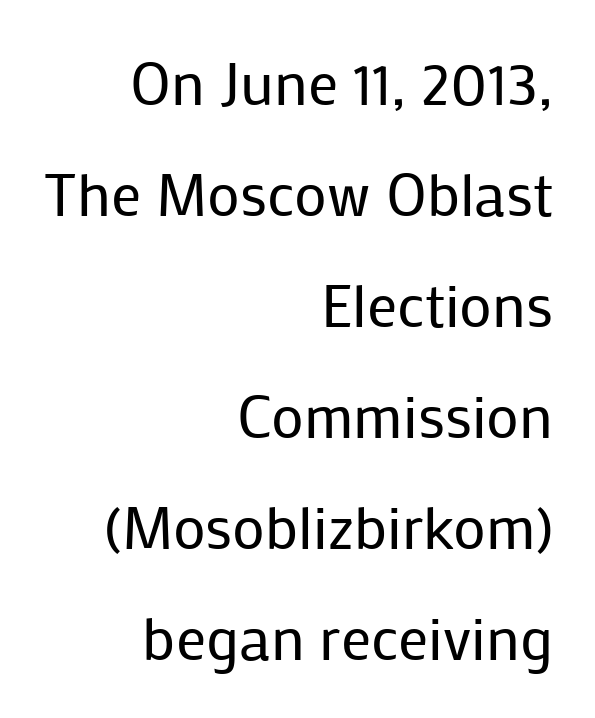
Q: Is the text bold? A: No.
Q: Is the text italic (slanted)? A: No, it is upright.
Q: Is the typeface a serif or a sans-serif typeface? A: Sans-serif.
Q: Is the text underlined? A: No.
Q: How is the paragraph aligned? A: Right-aligned.
Q: Is the spacing between letters normal or unusually wide? A: Normal.
Q: Width (condensed, normal, or wide)? A: Normal.
Q: Stroke contrast? A: Low.
Q: x-height? A: Medium.
Q: Monospaced? A: No.
